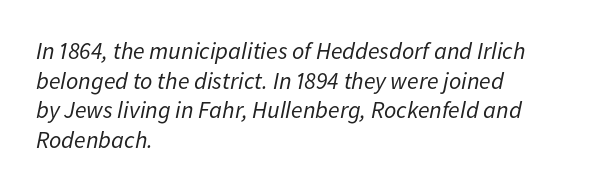
Q: Is the text bold? A: No.
Q: Is the text italic (slanted)? A: Yes, it leans right by about 11 degrees.
Q: Is the text underlined? A: No.
Q: How is the paragraph aligned? A: Left-aligned.
Q: Is the spacing between letters normal or unusually wide? A: Normal.
